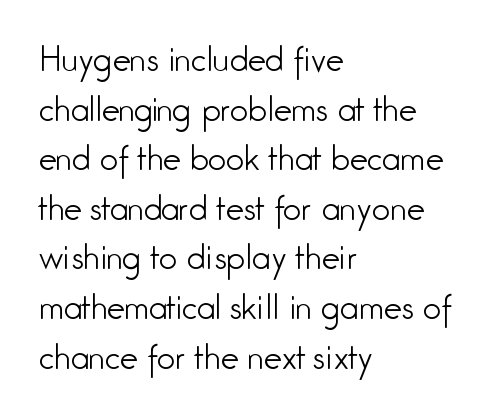
The image shows 32 px light, condensed sans-serif type, upright; set left-aligned, normal line spacing (1.55x), normal letter spacing, not underlined; low stroke contrast and a medium x-height.
